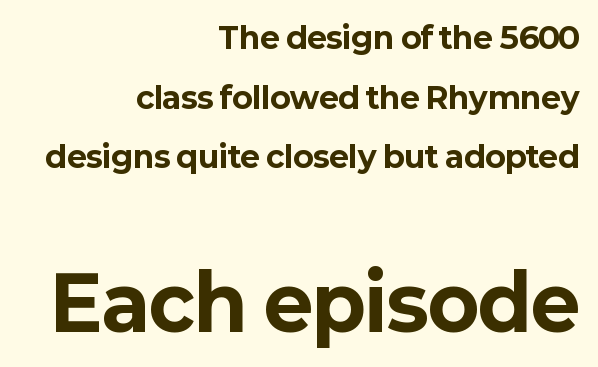
The image shows 75 px bold sans-serif type, upright; set right-aligned, loose line spacing (1.99x), normal letter spacing, not underlined; the second (bottom) block is 2.5x larger; low stroke contrast and a medium x-height.
